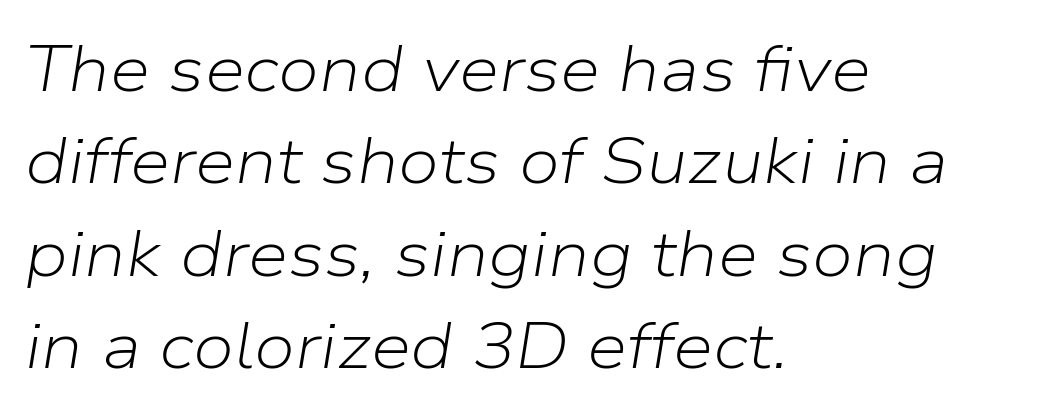
The image shows 65 px light type, italic (leaning right); set left-aligned, normal line spacing (1.42x), normal letter spacing, not underlined; low stroke contrast and a medium x-height.
